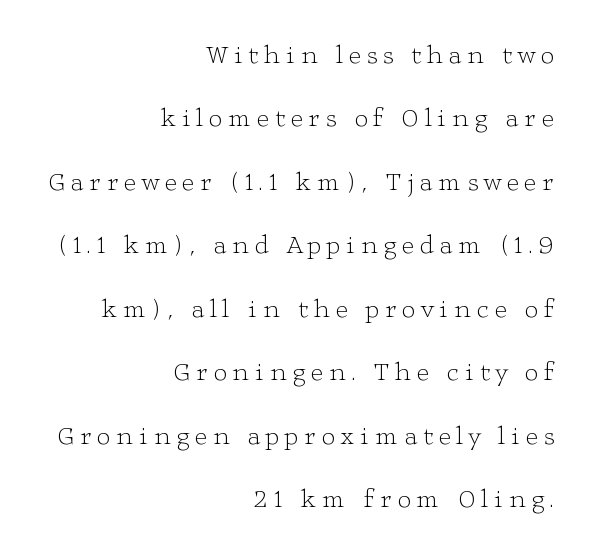
Q: Is the text bold? A: No.
Q: Is the text italic (slanted)? A: No, it is upright.
Q: Is the text underlined? A: No.
Q: How is the paragraph aligned? A: Right-aligned.
Q: Is the spacing between letters normal or unusually wide? A: Unusually wide.
Q: Is the spacing between lines tight, normal or loose? A: Loose.
